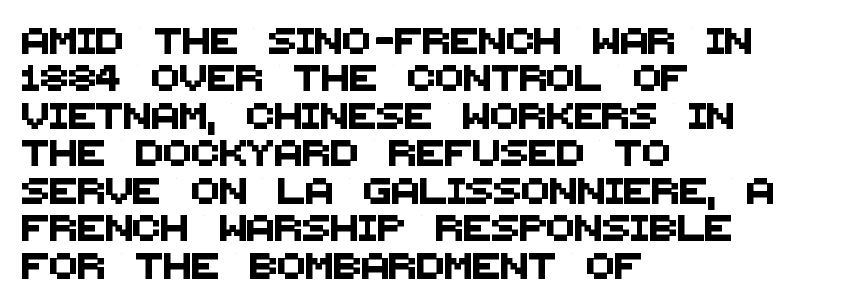
Q: Is the text underlined? A: No.
Q: How is the paragraph aligned? A: Left-aligned.
Q: Is the spacing between letters normal or unusually wide? A: Normal.
Q: Is the spacing between lines tight, normal or loose? A: Normal.
